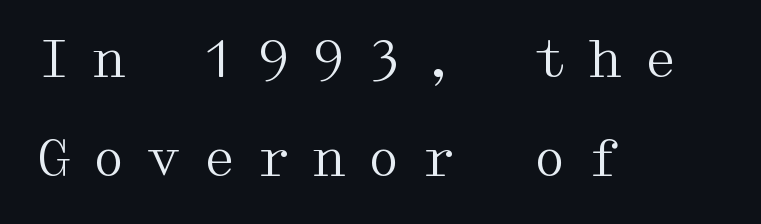
Look at the tracking — it's clearly loosened, letters drifting apart. The letters carry serifs — small finishing strokes at the ends of their stems. Anything drawn beneath the words? Only blank space. What's the leading like? Stretched, with rows far apart.
